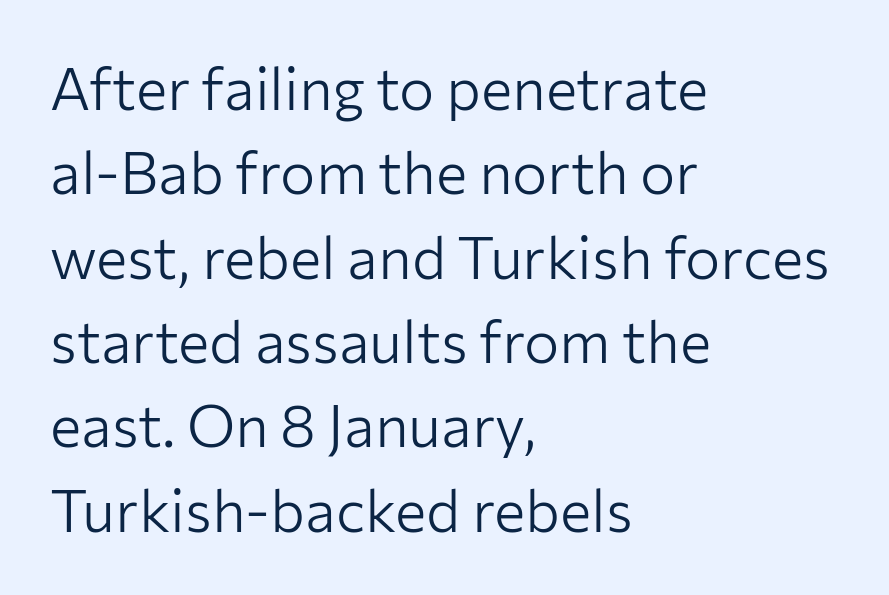
The image shows 59 px light sans-serif type, upright; set left-aligned, normal line spacing (1.43x), normal letter spacing, not underlined; low stroke contrast and a medium x-height.
